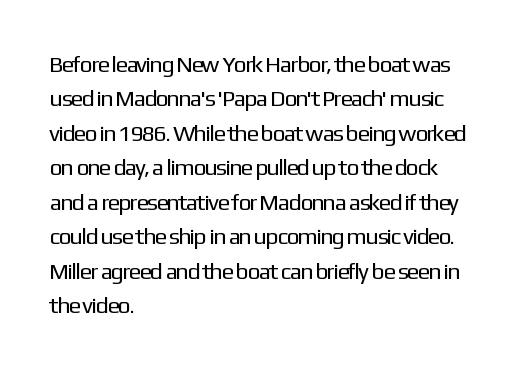
Q: Is the text bold? A: No.
Q: Is the text italic (slanted)? A: No, it is upright.
Q: Is the text underlined? A: No.
Q: How is the paragraph aligned? A: Left-aligned.
Q: Is the spacing between letters normal or unusually wide? A: Normal.
Q: Is the spacing between lines tight, normal or loose? A: Normal.
